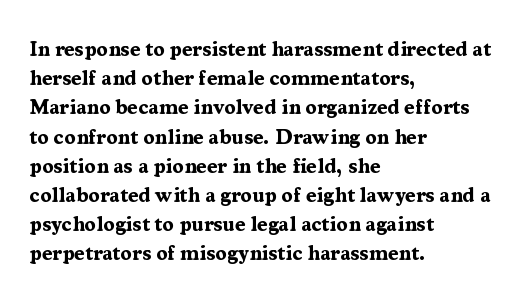
{"italic": "no", "bold": "yes", "underline": "no", "align": "left", "line_spacing": "normal", "line_spacing_ratio": 1.39, "letter_spacing": "normal", "letter_spacing_em": 0.0, "glyph_px": 21}
